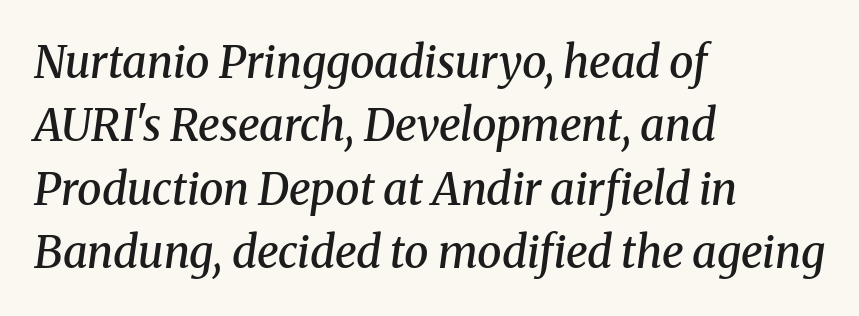
Characters follow at the spacing the type designer built in. In terms of letterform style, serifs are clearly present. Students, observe: this is what conventionally led text looks like. Varying glyph widths throughout — classic text-font behaviour. Short and long lines alike share a common starting point at left.
